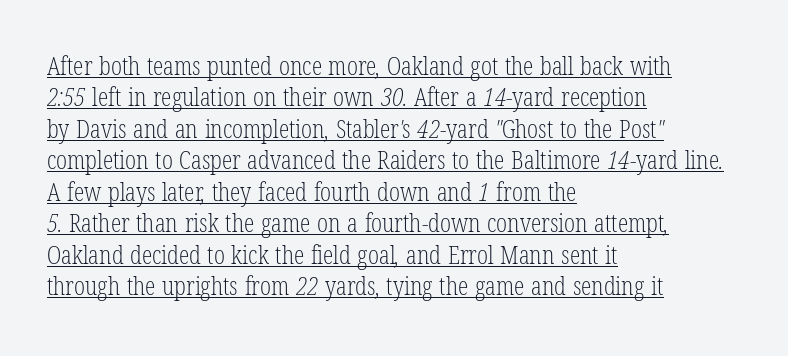
The lines in this sample share a left origin and differ only in where they stop. Each word holds together tightly as a unit, with standard inter-letter gaps. Does a line run under the words? Yes, clearly. These glyphs show unthickened strokes, regular width or finer.
